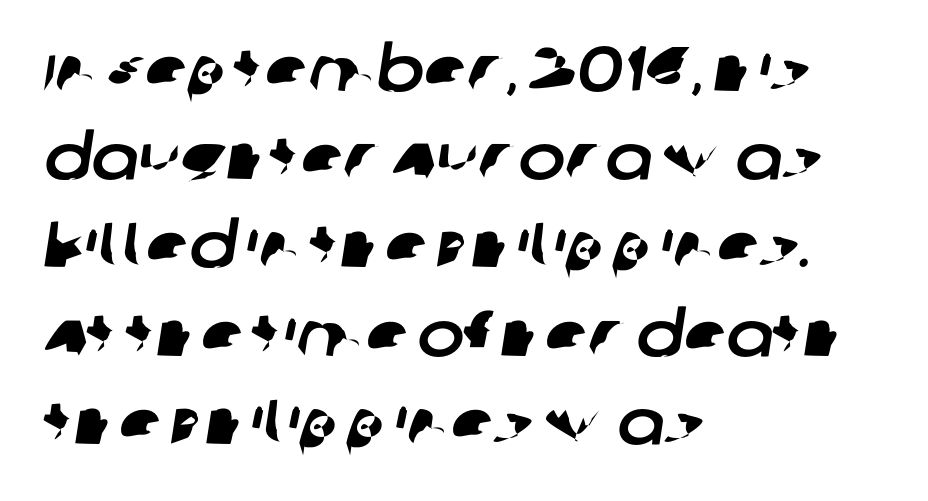
The image shows 63 px sans-serif type; set left-aligned, normal line spacing (1.4x), normal letter spacing, not underlined; low stroke contrast and a large x-height.
